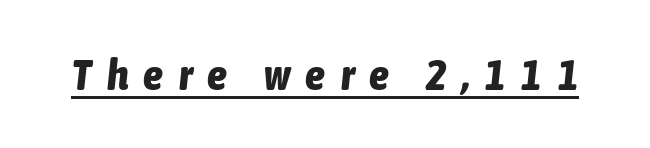
The image shows 44 px bold, condensed type, italic (leaning right); set unusually wide letter spacing (+0.35 em), underlined; low stroke contrast and a medium x-height.
